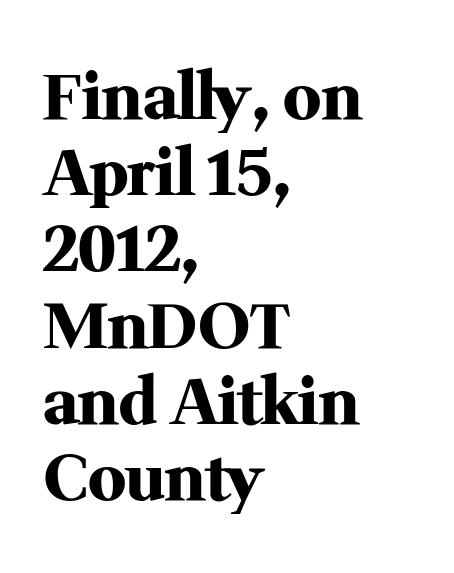
Typographically, this falls in the serif category. Lines of text with bare space underneath. Thick stems and heavy bowls — unmistakably bold. Think of a printed novel: that variable character pitch is what you see here. Tracking value appears to be zero — textbook default spacing. Casual observation: everything's shoved over to the left.
